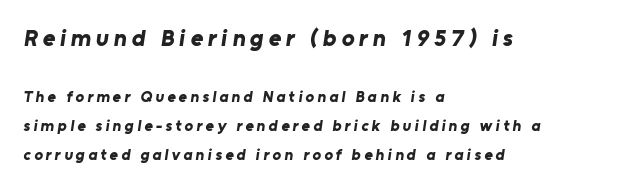
Q: Is the text bold? A: Yes.
Q: Is the text underlined? A: No.
Q: How is the paragraph aligned? A: Left-aligned.
Q: Is the spacing between letters normal or unusually wide? A: Unusually wide.
Q: Which block of text is set in a larger size, the first (top) or the second (bottom)? A: The first (top) one.
